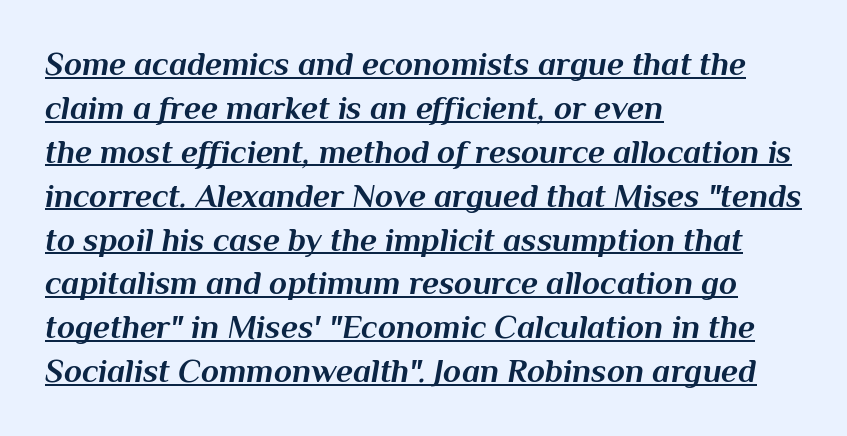
{"italic": "yes", "lean": "right", "slant_degrees": 10, "bold": "yes", "weight": "bold", "width": "normal", "stroke_contrast": "medium", "x_height": "medium", "monospaced": "no", "underline": "yes", "align": "left", "line_spacing": "normal", "line_spacing_ratio": 1.33, "letter_spacing": "normal", "letter_spacing_em": 0.0, "glyph_px": 33}
